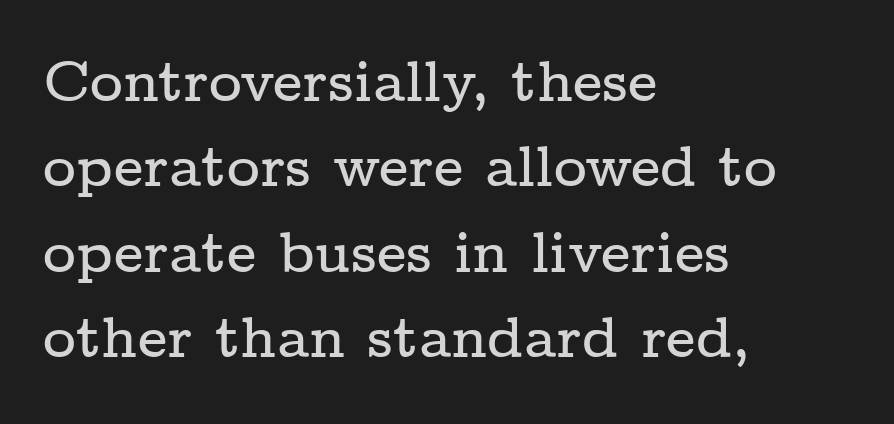
Rendered with straight, roman letterforms. The typeface chosen for these lines features serifs. Quick note: interline space is typical. Varying glyph widths throughout — classic text-font behaviour. Compared with typical body copy, the letter spacing here is the same.
